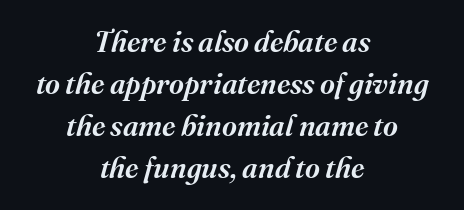
Q: Is the text italic (slanted)? A: Yes, it leans right by about 16 degrees.
Q: Is the typeface a serif or a sans-serif typeface? A: Serif.
Q: Is the text underlined? A: No.
Q: How is the paragraph aligned? A: Centered.
Q: Is the spacing between letters normal or unusually wide? A: Normal.
Q: Is the spacing between lines tight, normal or loose? A: Normal.
Q: Width (condensed, normal, or wide)? A: Normal.
Q: Stroke contrast? A: Medium.
Q: x-height? A: Medium.
Q: Monospaced? A: No.
